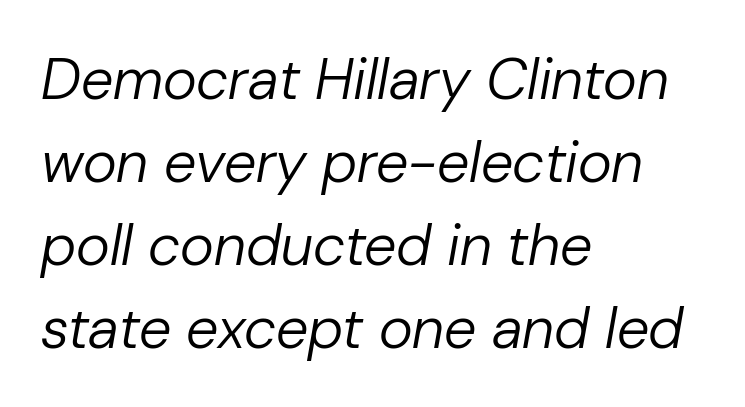
The image shows 58 px regular-weight type, italic (leaning right); set left-aligned, normal line spacing (1.43x), normal letter spacing, not underlined; low stroke contrast and a medium x-height.
